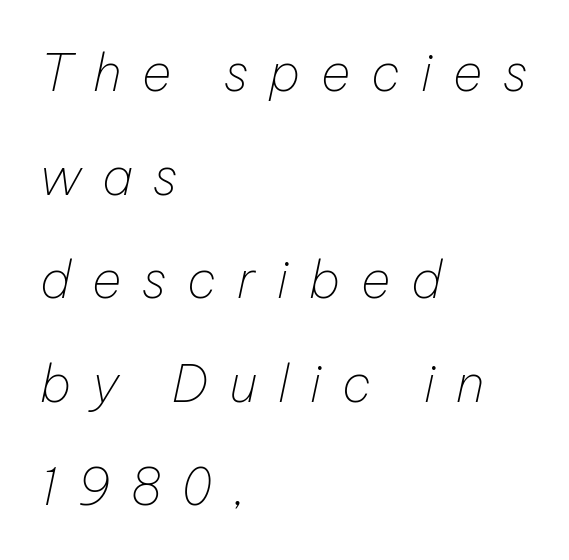
The line texture is sparse and dotted thanks to wide tracking. In terms of leading, this rendering errs on the spacious side. No chunkiness to these letters — they're not bold. Line beginnings align vertically; line endings do not.
